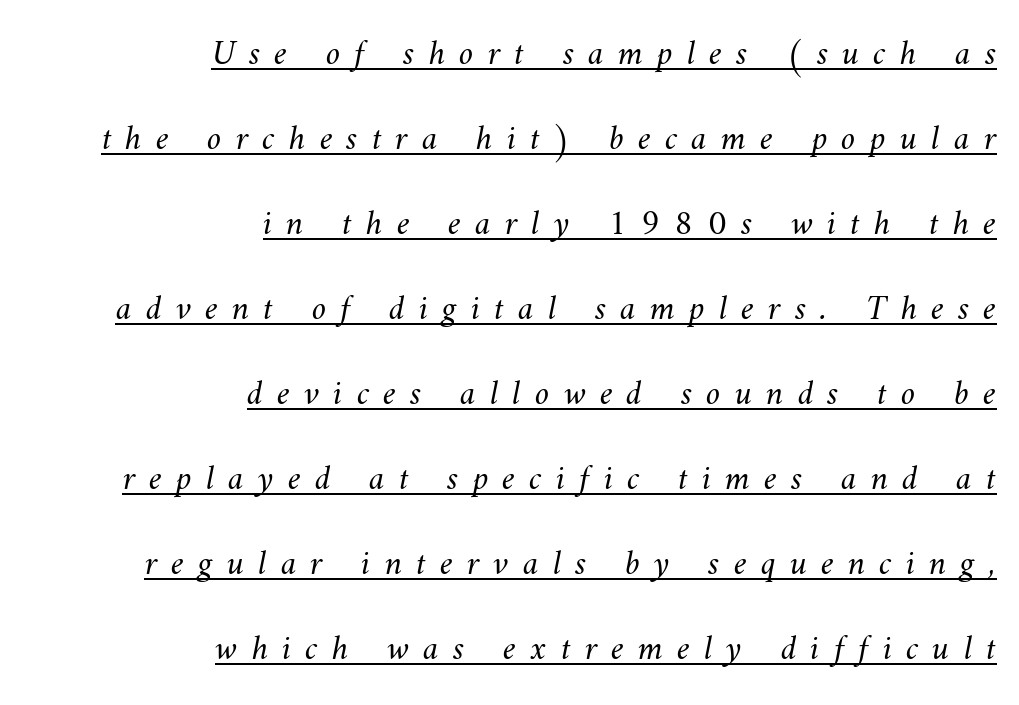
Q: Is the text bold? A: No.
Q: Is the text underlined? A: Yes.
Q: How is the paragraph aligned? A: Right-aligned.
Q: Is the spacing between letters normal or unusually wide? A: Unusually wide.
Q: Is the spacing between lines tight, normal or loose? A: Loose.
Q: Width (condensed, normal, or wide)? A: Normal.
Q: Stroke contrast? A: Medium.
Q: x-height? A: Small.
Q: Monospaced? A: No.
